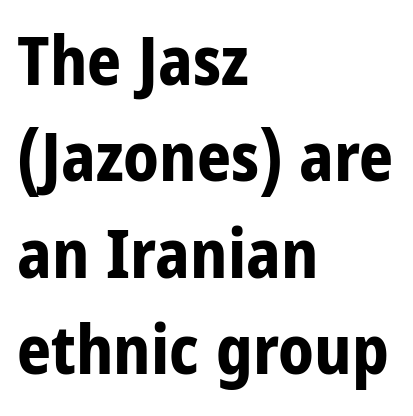
{"serif": "no", "italic": "no", "bold": "yes", "weight": "bold", "width": "condensed", "stroke_contrast": "low", "x_height": "large", "monospaced": "no", "underline": "no", "align": "left", "line_spacing": "normal", "line_spacing_ratio": 1.44, "letter_spacing": "normal", "letter_spacing_em": 0.0, "glyph_px": 67}
